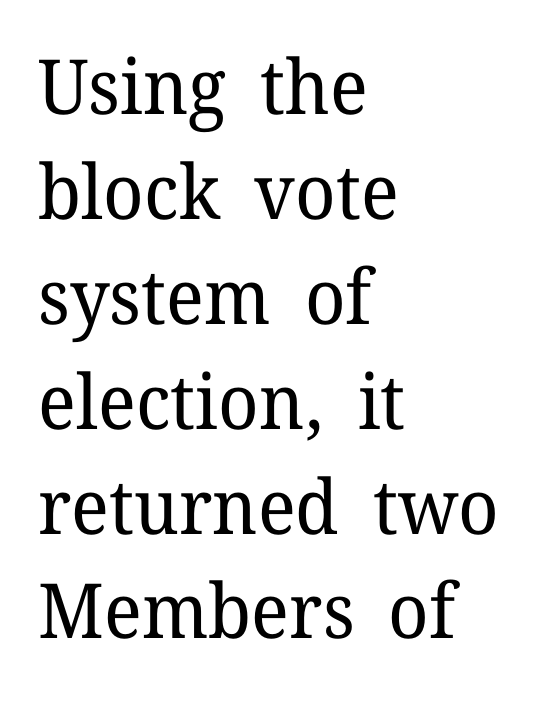
Q: Is the text bold? A: No.
Q: Is the text italic (slanted)? A: No, it is upright.
Q: Is the typeface a serif or a sans-serif typeface? A: Serif.
Q: Is the text underlined? A: No.
Q: How is the paragraph aligned? A: Left-aligned.
Q: Is the spacing between letters normal or unusually wide? A: Normal.
Q: Is the spacing between lines tight, normal or loose? A: Normal.
Q: Width (condensed, normal, or wide)? A: Normal.
Q: Stroke contrast? A: Low.
Q: x-height? A: Medium.
Q: Monospaced? A: No.
